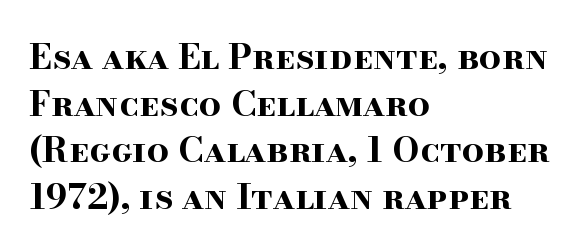
The image shows 35 px bold, wide serif type, upright; set left-aligned, normal line spacing (1.33x), normal letter spacing, not underlined; high stroke contrast and a small x-height.
